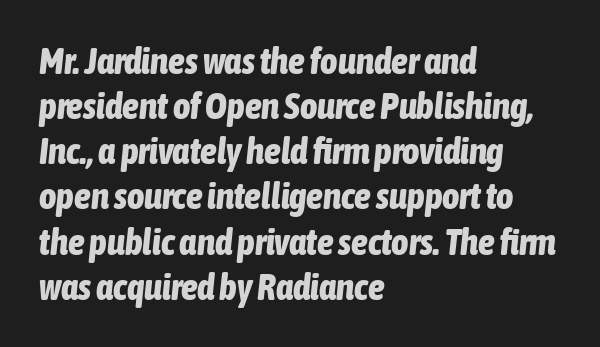
The image shows 37 px bold, condensed type, italic (leaning right); set left-aligned, line spacing 1.22x, normal letter spacing, not underlined; low stroke contrast and a medium x-height.
